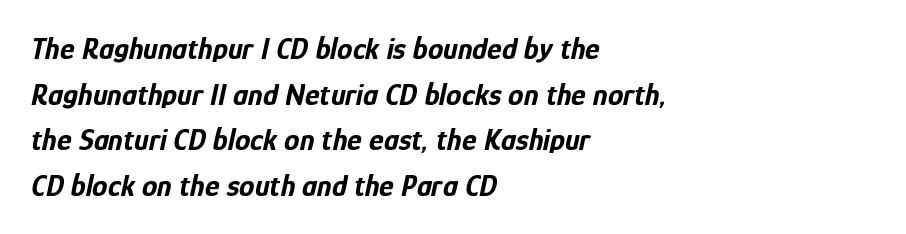
{"italic": "yes", "lean": "right", "slant_degrees": 12, "bold": "yes", "weight": "bold", "width": "condensed", "stroke_contrast": "low", "x_height": "medium", "monospaced": "no", "underline": "no", "align": "left", "line_spacing": "normal", "line_spacing_ratio": 1.47, "letter_spacing": "normal", "letter_spacing_em": 0.0, "glyph_px": 31}
